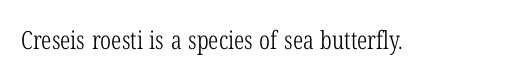
The image shows 25 px text type, upright; set normal letter spacing, not underlined.
